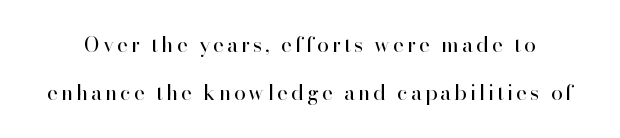
The rendering uses a large line-height, opening up the rows. Vertical stems look standard width or narrower in stroke. The string is rendered with underlining switched off. Ascenders rise straight up at ninety degrees.
